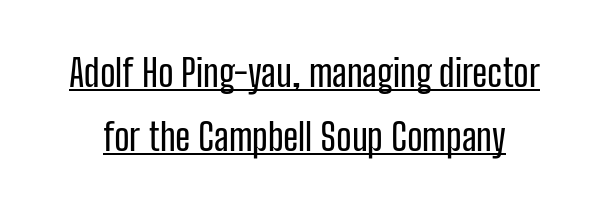
Q: Is the text italic (slanted)? A: No, it is upright.
Q: Is the typeface a serif or a sans-serif typeface? A: Sans-serif.
Q: Is the text underlined? A: Yes.
Q: Is the spacing between letters normal or unusually wide? A: Normal.
Q: Width (condensed, normal, or wide)? A: Condensed.
Q: Stroke contrast? A: Low.
Q: x-height? A: Medium.
Q: Monospaced? A: No.
